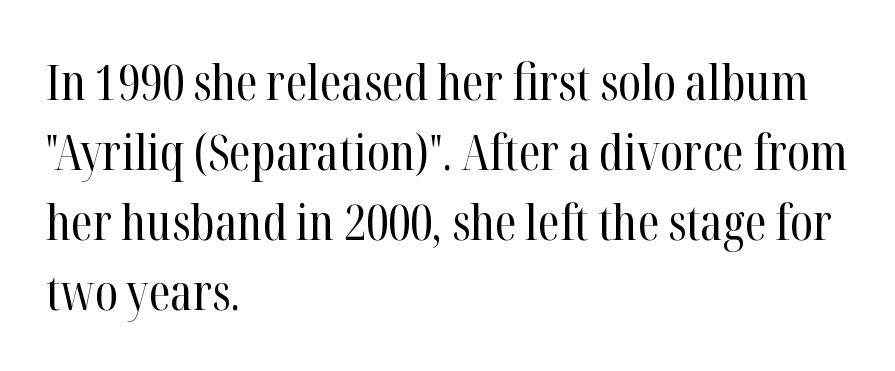
Q: Is the text bold? A: No.
Q: Is the text italic (slanted)? A: No, it is upright.
Q: Is the typeface a serif or a sans-serif typeface? A: Serif.
Q: Is the text underlined? A: No.
Q: How is the paragraph aligned? A: Left-aligned.
Q: Is the spacing between letters normal or unusually wide? A: Normal.
Q: Is the spacing between lines tight, normal or loose? A: Normal.
Q: Width (condensed, normal, or wide)? A: Condensed.
Q: Stroke contrast? A: High.
Q: x-height? A: Medium.
Q: Monospaced? A: No.
